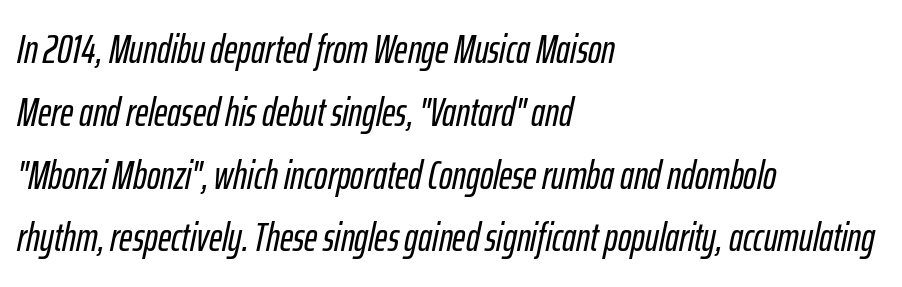
Q: Is the text italic (slanted)? A: Yes, it leans right by about 12 degrees.
Q: Is the text underlined? A: No.
Q: How is the paragraph aligned? A: Left-aligned.
Q: Is the spacing between letters normal or unusually wide? A: Normal.
Q: Is the spacing between lines tight, normal or loose? A: Normal.
Q: Width (condensed, normal, or wide)? A: Condensed.
Q: Stroke contrast? A: Low.
Q: x-height? A: Medium.
Q: Monospaced? A: No.
